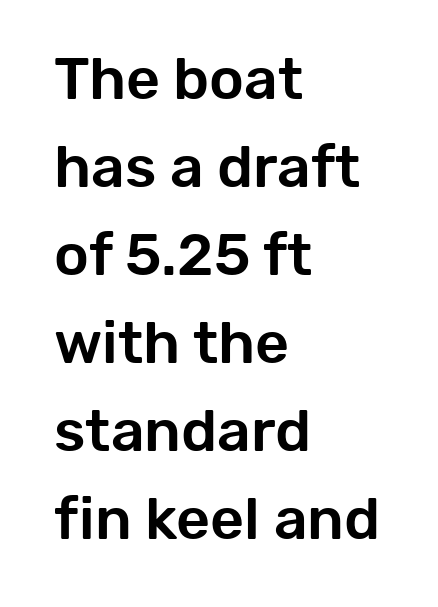
Descenders hang freely into open space. Normally led — the rows are evenly, conventionally spaced. Letter spacing: default. A classic flush-left, rag-right setting is used for this passage. Nope, not italic — everything's standing straight.
